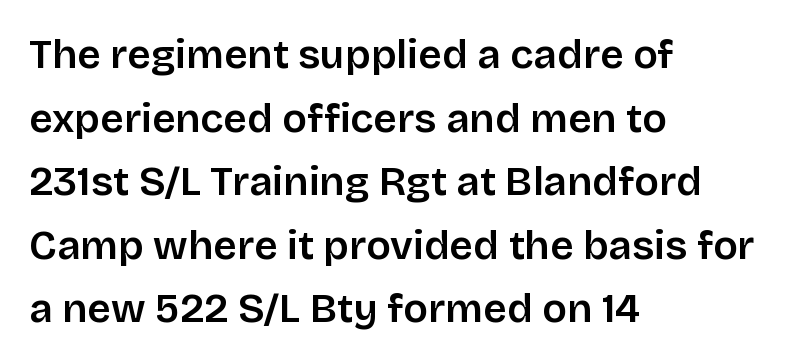
{"serif": "no", "italic": "no", "width": "normal", "stroke_contrast": "low", "x_height": "large", "monospaced": "no", "underline": "no", "align": "left", "line_spacing": "normal", "line_spacing_ratio": 1.55, "letter_spacing": "normal", "letter_spacing_em": 0.0, "glyph_px": 41}
